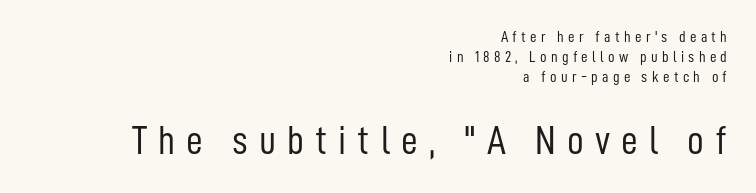
The image shows 41 px light, condensed sans-serif type, upright; set right-aligned, normal line spacing (1.25x), unusually wide letter spacing (+0.27 em), not underlined; the second (bottom) block is 2.56x larger; low stroke contrast and a medium x-height.
